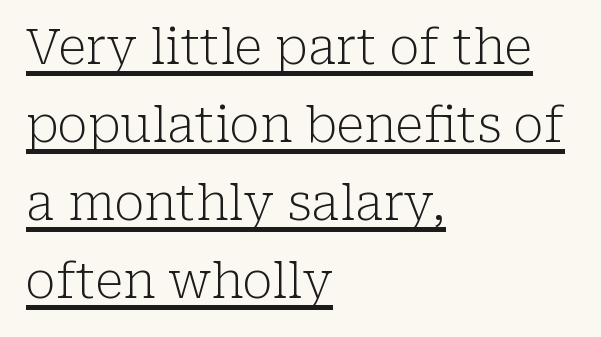
This is serif lettering, the kind often seen in printed books. The passage shown is typed in a proportional face where columns would drift. The type is set solid horizontally, with unmodified tracking. The typesetter has applied underlining to the passage shown. The specimen reads as upright at a glance.
